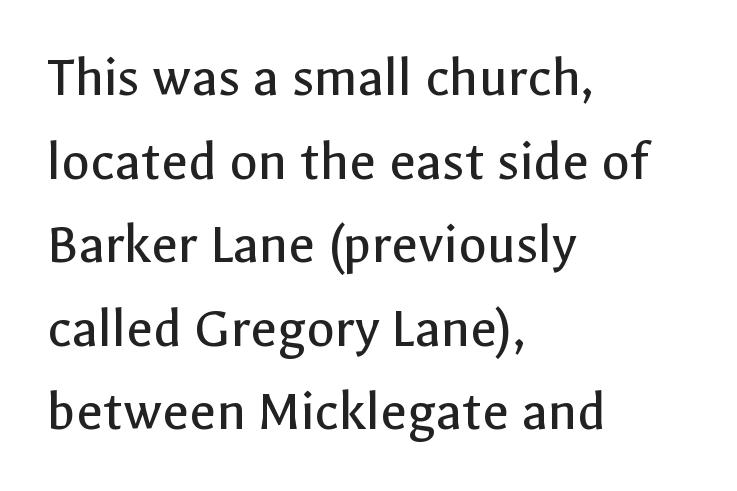
Q: Is the text bold? A: No.
Q: Is the text italic (slanted)? A: No, it is upright.
Q: Is the typeface a serif or a sans-serif typeface? A: Sans-serif.
Q: Is the text underlined? A: No.
Q: How is the paragraph aligned? A: Left-aligned.
Q: Is the spacing between letters normal or unusually wide? A: Normal.
Q: Is the spacing between lines tight, normal or loose? A: Normal.
Q: Width (condensed, normal, or wide)? A: Normal.
Q: x-height? A: Medium.
Q: Monospaced? A: No.
